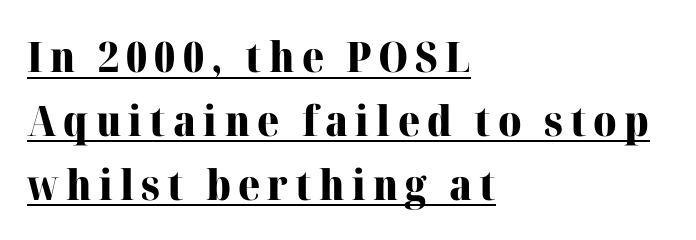
{"serif": "yes", "italic": "no", "bold": "yes", "weight": "heavy", "width": "normal", "stroke_contrast": "high", "x_height": "medium", "monospaced": "no", "underline": "yes", "align": "left", "line_spacing": "normal", "line_spacing_ratio": 1.52, "glyph_px": 42}
